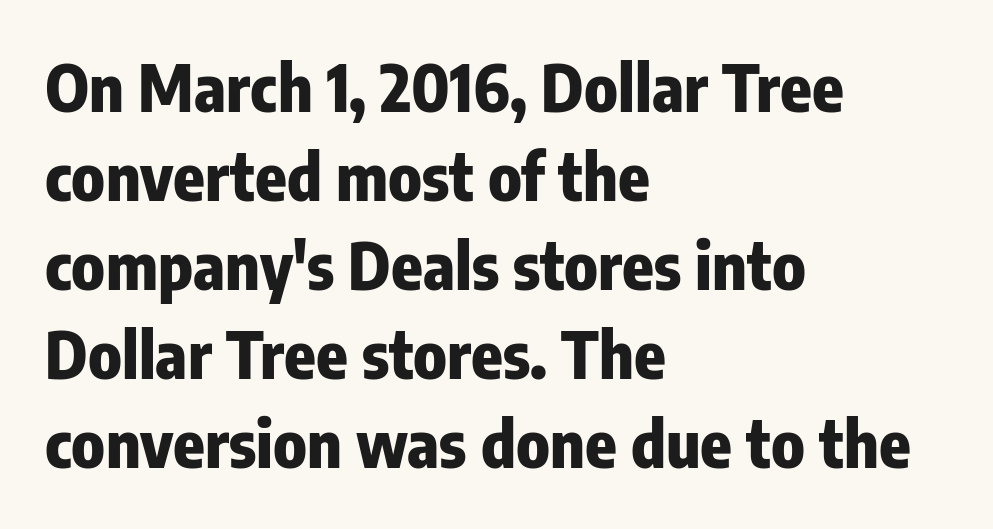
The image shows 65 px heavy, condensed sans-serif type, upright; set left-aligned, normal line spacing (1.37x), normal letter spacing, not underlined; low stroke contrast and a medium x-height.
